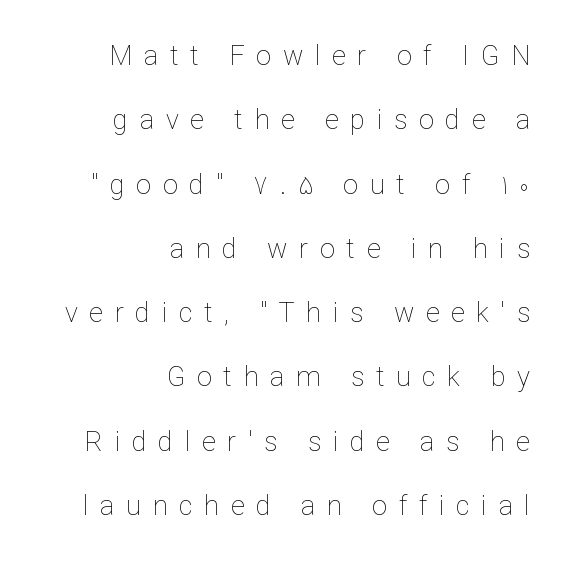
Q: Is the text bold? A: No.
Q: Is the text italic (slanted)? A: No, it is upright.
Q: Is the text underlined? A: No.
Q: How is the paragraph aligned? A: Right-aligned.
Q: Is the spacing between letters normal or unusually wide? A: Unusually wide.
Q: Is the spacing between lines tight, normal or loose? A: Loose.
